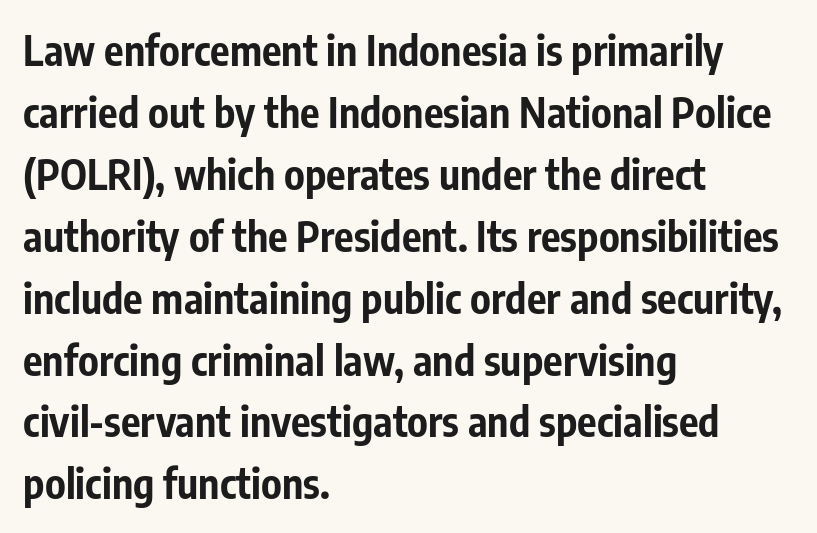
Q: Is the text bold? A: Yes.
Q: Is the text italic (slanted)? A: No, it is upright.
Q: Is the typeface a serif or a sans-serif typeface? A: Sans-serif.
Q: Is the text underlined? A: No.
Q: How is the paragraph aligned? A: Left-aligned.
Q: Is the spacing between letters normal or unusually wide? A: Normal.
Q: Is the spacing between lines tight, normal or loose? A: Normal.
Q: Width (condensed, normal, or wide)? A: Condensed.
Q: Stroke contrast? A: Low.
Q: x-height? A: Medium.
Q: Monospaced? A: No.
